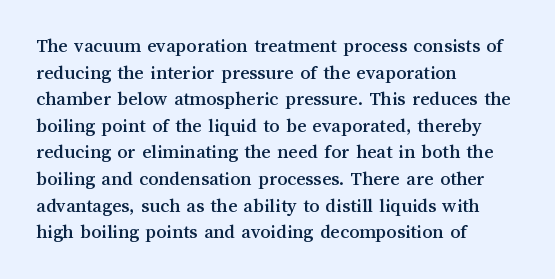
{"italic": "no", "underline": "no", "align": "left", "line_spacing": "normal", "line_spacing_ratio": 1.33, "letter_spacing": "normal", "letter_spacing_em": 0.0, "glyph_px": 20}
